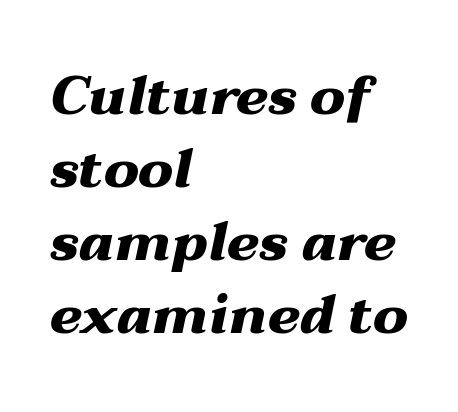
Quick note: italic. Anything drawn beneath the words? Only blank space. The passage shown has conventional tracking throughout. A student would call this left alignment; a typographer would say flush left, rag right. Each letter keeps its own natural width here, so spacing adapts to shape. Compared with an ordinary text face, these strokes are far heavier — a full bold.
